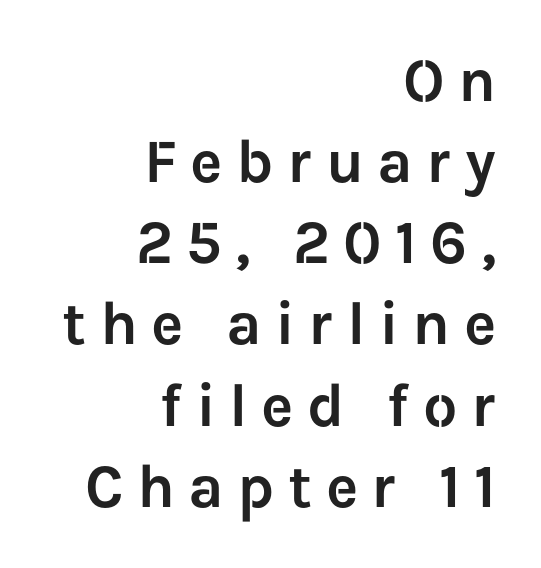
{"serif": "no", "italic": "no", "width": "normal", "stroke_contrast": "low", "x_height": "medium", "monospaced": "no", "underline": "no", "align": "right", "line_spacing": "normal", "line_spacing_ratio": 1.33, "letter_spacing": "wide", "letter_spacing_em": 0.22, "glyph_px": 61}
